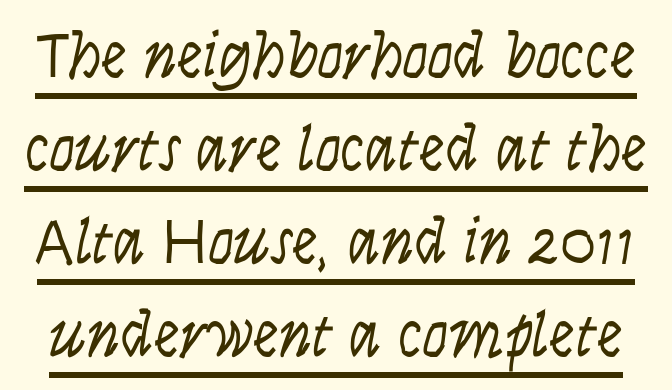
{"serif": "no", "bold": "no", "weight": "light", "width": "condensed", "stroke_contrast": "low", "x_height": "large", "monospaced": "no", "underline": "yes", "line_spacing": "normal", "line_spacing_ratio": 1.43, "letter_spacing": "normal", "letter_spacing_em": 0.0, "glyph_px": 65}
